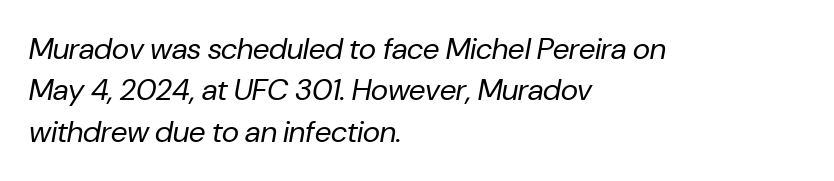
Q: Is the text bold? A: No.
Q: Is the text italic (slanted)? A: Yes, it leans right by about 10 degrees.
Q: Is the text underlined? A: No.
Q: How is the paragraph aligned? A: Left-aligned.
Q: Is the spacing between letters normal or unusually wide? A: Normal.
Q: Is the spacing between lines tight, normal or loose? A: Normal.
Q: Width (condensed, normal, or wide)? A: Normal.
Q: Stroke contrast? A: Low.
Q: x-height? A: Medium.
Q: Monospaced? A: No.
